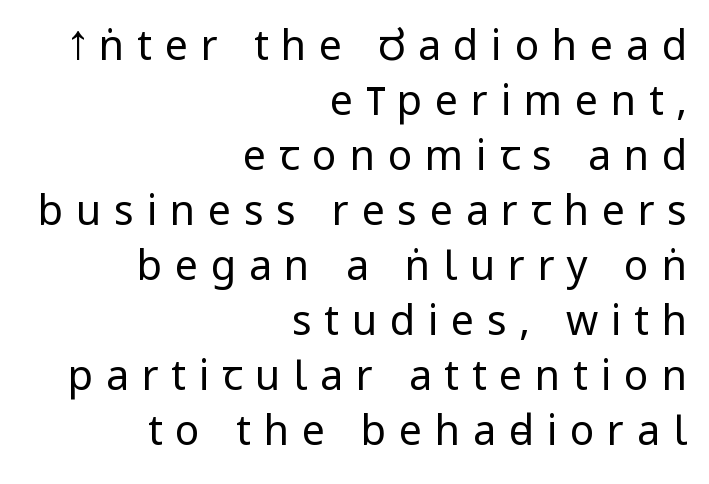
The image shows 41 px regular-weight, condensed sans-serif type, upright; set right-aligned, normal line spacing (1.34x), unusually wide letter spacing (+0.31 em), not underlined; low stroke contrast and a large x-height.
